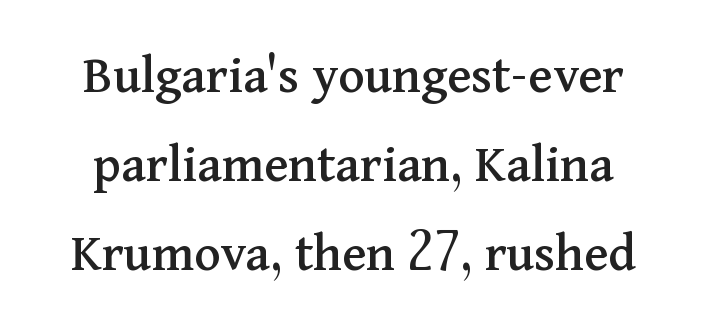
Tracking here is standard; glyphs follow each other at the usual distance. Stroke terminals: seriffed. The face used here is proportionally spaced, like ordinary book or web type. Posture: upright roman. The designer left line spacing at the default. Descenders are the only things crossing below the line.
